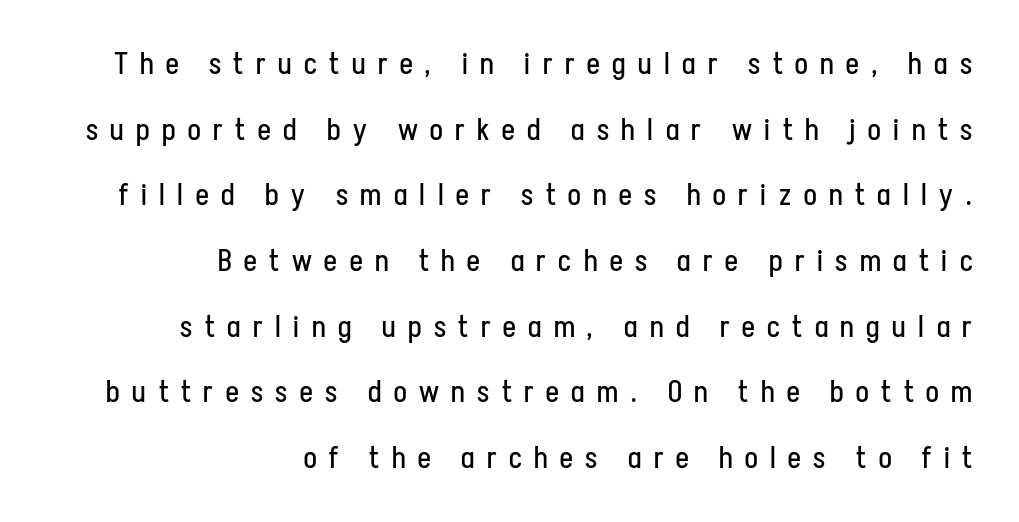
Q: Is the text bold? A: No.
Q: Is the text italic (slanted)? A: No, it is upright.
Q: Is the typeface a serif or a sans-serif typeface? A: Sans-serif.
Q: Is the text underlined? A: No.
Q: How is the paragraph aligned? A: Right-aligned.
Q: Is the spacing between letters normal or unusually wide? A: Unusually wide.
Q: Is the spacing between lines tight, normal or loose? A: Loose.
Q: Width (condensed, normal, or wide)? A: Condensed.
Q: Stroke contrast? A: Low.
Q: x-height? A: Medium.
Q: Monospaced? A: No.
